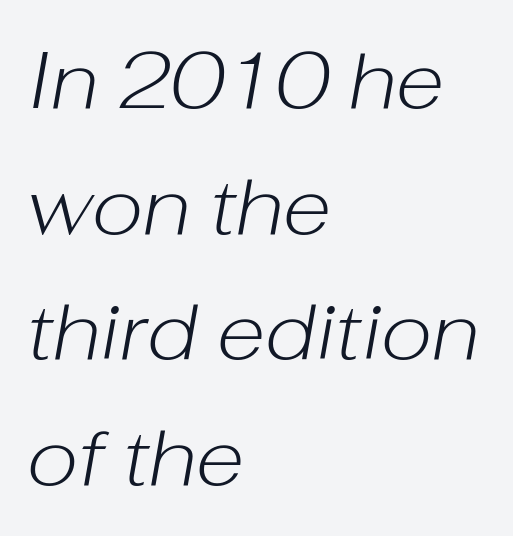
It's the slanting kind of type. Regular leading. A clean baseline with only descenders dipping below it. The typeface has the unassuming heft of standard copy or less. Character widths vary here, with narrow letters taking less room than wide ones.
